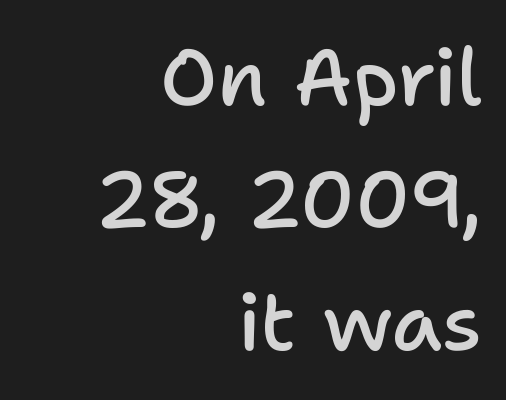
{"serif": "no", "italic": "no", "bold": "semi", "weight": "semibold", "width": "normal", "stroke_contrast": "low", "x_height": "medium", "monospaced": "no", "underline": "no", "align": "right", "line_spacing": "normal", "line_spacing_ratio": 1.55, "letter_spacing": "normal", "letter_spacing_em": 0.0, "glyph_px": 79}
